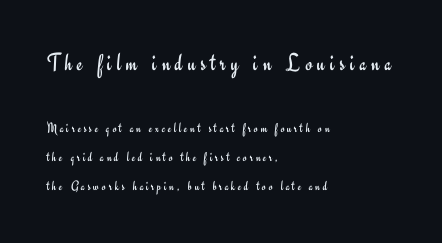
Q: Is the text bold? A: No.
Q: Is the text italic (slanted)? A: Yes.
Q: Is the text underlined? A: No.
Q: How is the paragraph aligned? A: Left-aligned.
Q: Is the spacing between letters normal or unusually wide? A: Unusually wide.
Q: Is the spacing between lines tight, normal or loose? A: Loose.
Q: Which block of text is set in a larger size, the first (top) or the second (bottom)? A: The first (top) one.
